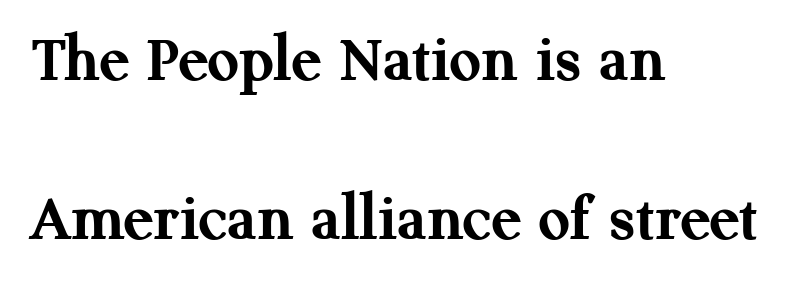
{"serif": "yes", "italic": "no", "bold": "yes", "weight": "semibold", "width": "normal", "stroke_contrast": "medium", "x_height": "medium", "monospaced": "no", "underline": "no", "align": "left", "line_spacing": "loose", "line_spacing_ratio": 2.31, "letter_spacing": "normal", "letter_spacing_em": 0.0, "glyph_px": 69}
